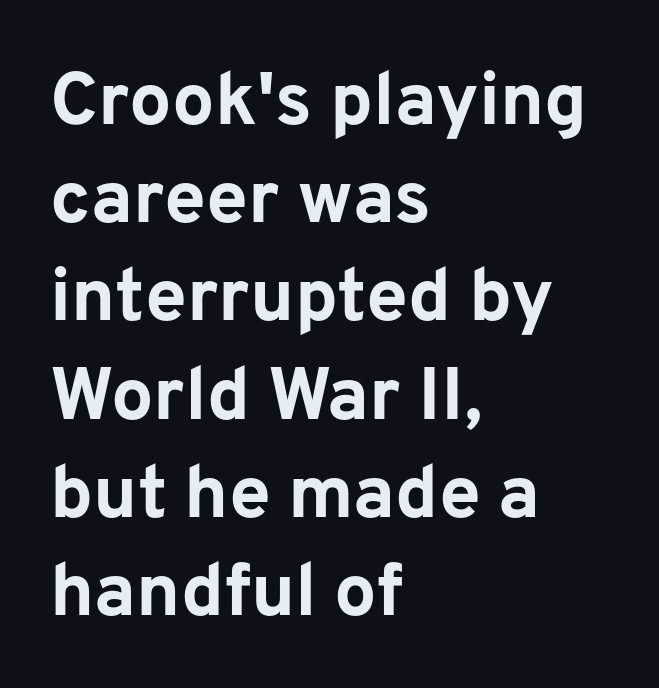
These lines sit exactly where default settings would place them. A typesetter would label this face a sans. Style check: upright. Nobody drew a line under any word here. Horizontal alignment here is leftward, the default for most running prose.
